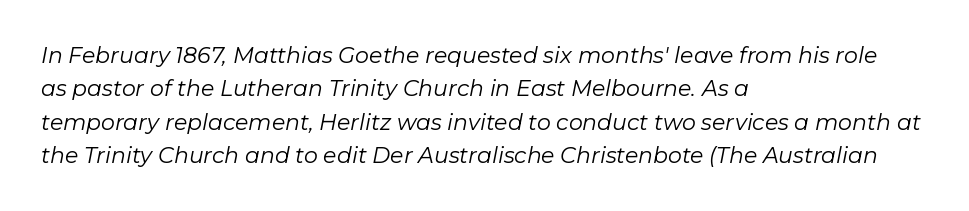
The image shows 22 px text type, italic (leaning right); set left-aligned, normal line spacing (1.52x), normal letter spacing, not underlined.
